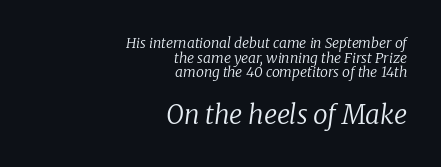
The image shows 26 px text type, italic (leaning right); set right-aligned, tight line spacing (1.04x), normal letter spacing, not underlined; the second (bottom) block is 1.86x larger.
